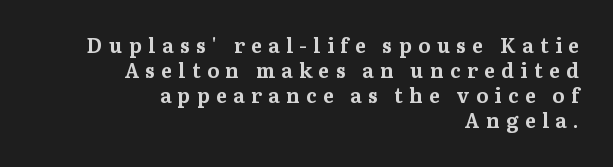
The image shows 20 px bold type, upright; set right-aligned, normal line spacing (1.25x), unusually wide letter spacing (+0.33 em), not underlined.
